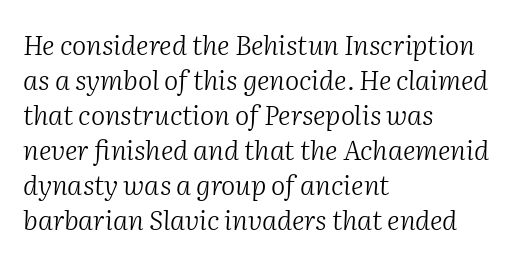
The image shows 27 px text type, italic (leaning right); set left-aligned, normal line spacing (1.3x), normal letter spacing, not underlined.
